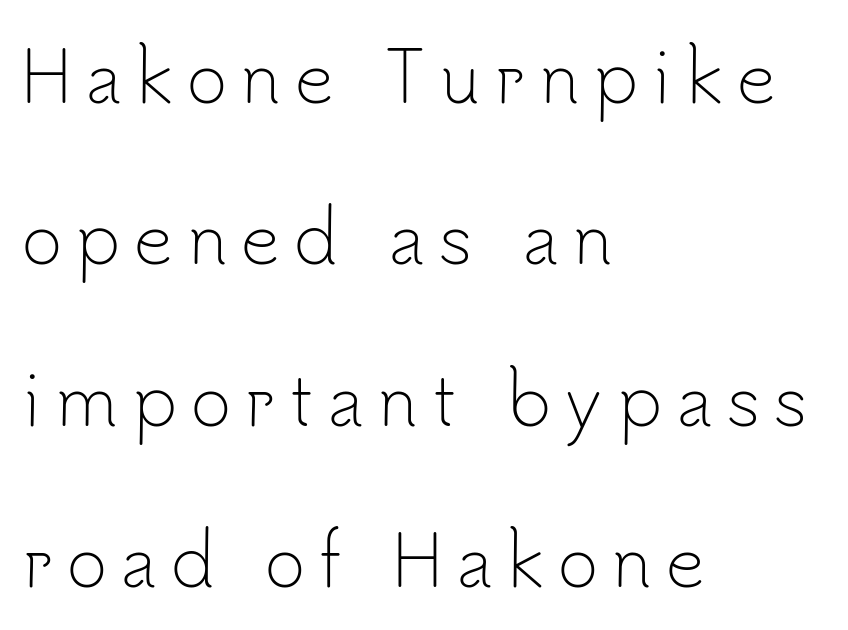
Q: Is the text bold? A: No.
Q: Is the text italic (slanted)? A: No, it is upright.
Q: Is the typeface a serif or a sans-serif typeface? A: Sans-serif.
Q: Is the text underlined? A: No.
Q: How is the paragraph aligned? A: Left-aligned.
Q: Is the spacing between letters normal or unusually wide? A: Unusually wide.
Q: Is the spacing between lines tight, normal or loose? A: Loose.
Q: Width (condensed, normal, or wide)? A: Normal.
Q: Stroke contrast? A: Low.
Q: x-height? A: Small.
Q: Monospaced? A: No.
